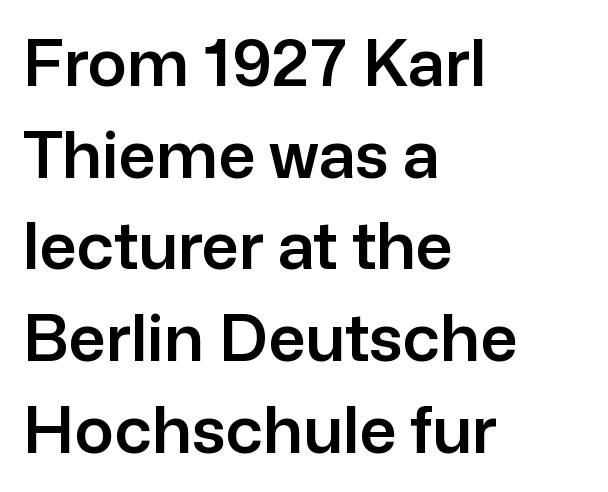
One-word summary of the alignment: left. Leading matches the norm, producing a regular column. Plain, unruled lines of type. A typesetter would label this face a sans.
